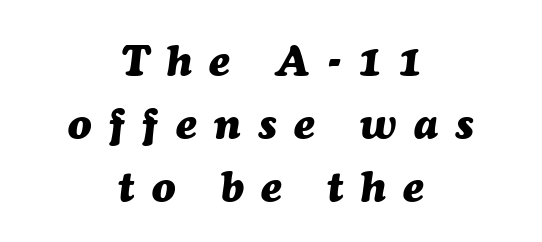
The image shows 43 px heavy type, italic (leaning right); set centered, normal line spacing (1.47x), unusually wide letter spacing (+0.41 em), not underlined; medium stroke contrast and a medium x-height.
